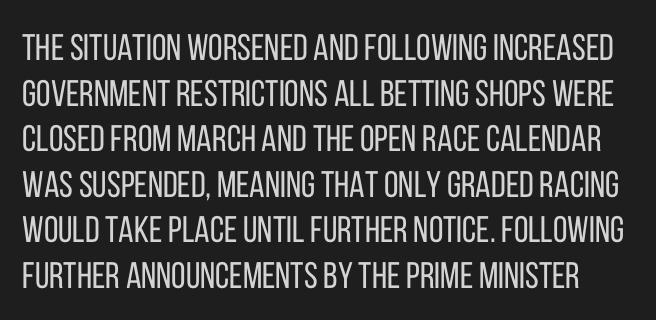
The image shows 37 px regular-weight, condensed sans-serif type, upright; set line spacing 1.23x, normal letter spacing, not underlined; low stroke contrast and a large x-height.
